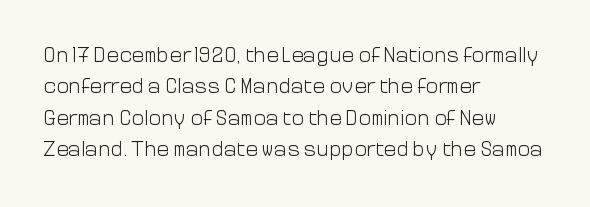
{"italic": "no", "bold": "no", "underline": "no", "align": "left", "line_spacing": "normal", "line_spacing_ratio": 1.5, "letter_spacing": "normal", "letter_spacing_em": 0.0, "glyph_px": 21}
